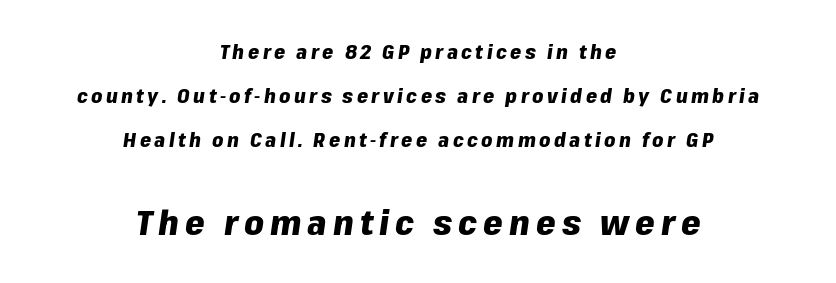
The image shows 35 px heavy type, italic (leaning right); set centered, loose line spacing (2.2x), not underlined; the second (bottom) block is 1.75x larger; low stroke contrast and a medium x-height.
